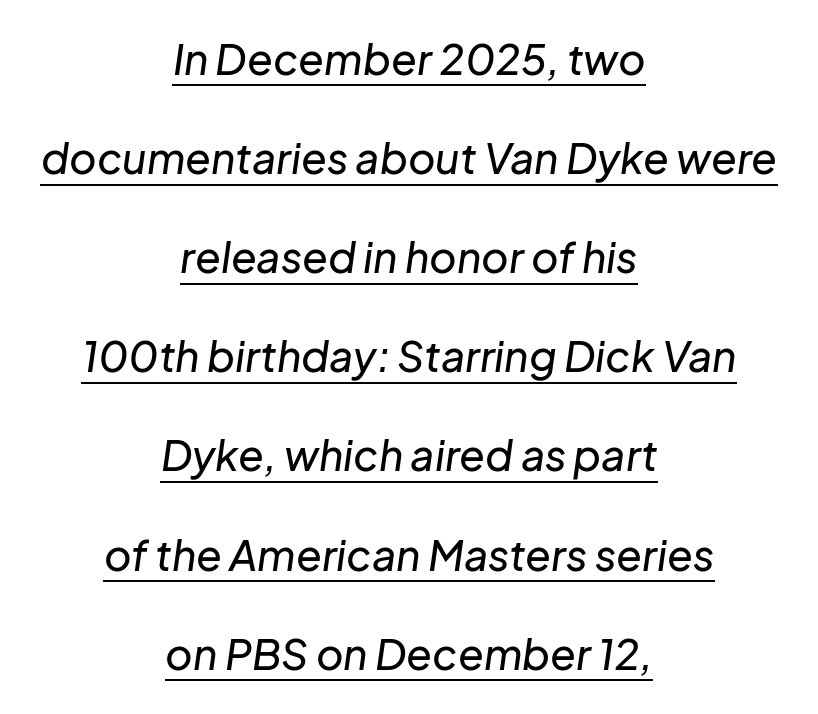
{"italic": "yes", "lean": "right", "slant_degrees": 8, "width": "normal", "stroke_contrast": "low", "x_height": "medium", "monospaced": "no", "underline": "yes", "align": "center", "line_spacing": "loose", "line_spacing_ratio": 2.36, "letter_spacing": "normal", "letter_spacing_em": 0.0, "glyph_px": 42}
